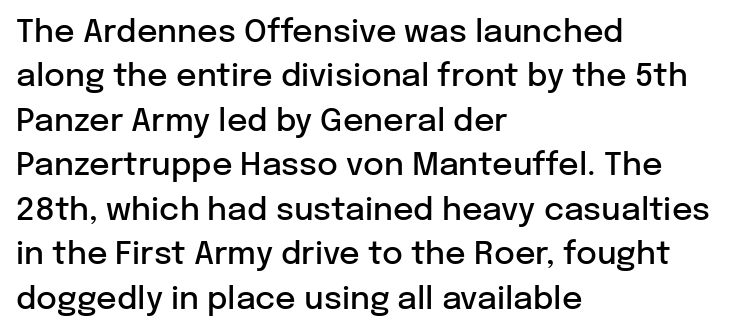
The image shows 32 px semibold sans-serif type, upright; set left-aligned, normal line spacing (1.39x), normal letter spacing, not underlined; low stroke contrast and a medium x-height.
